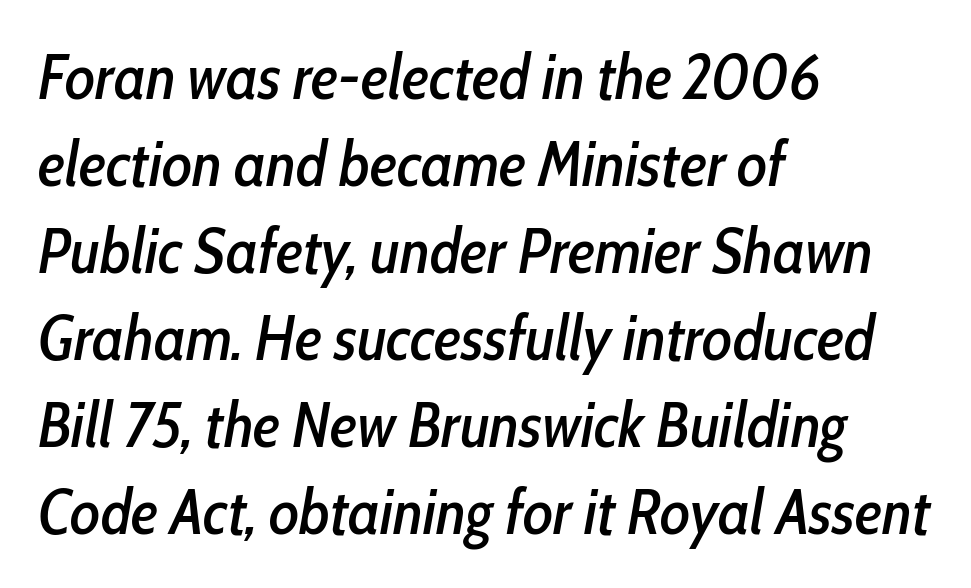
The image shows 63 px condensed type, italic (leaning right); set left-aligned, normal line spacing (1.38x), normal letter spacing, not underlined; low stroke contrast and a medium x-height.
